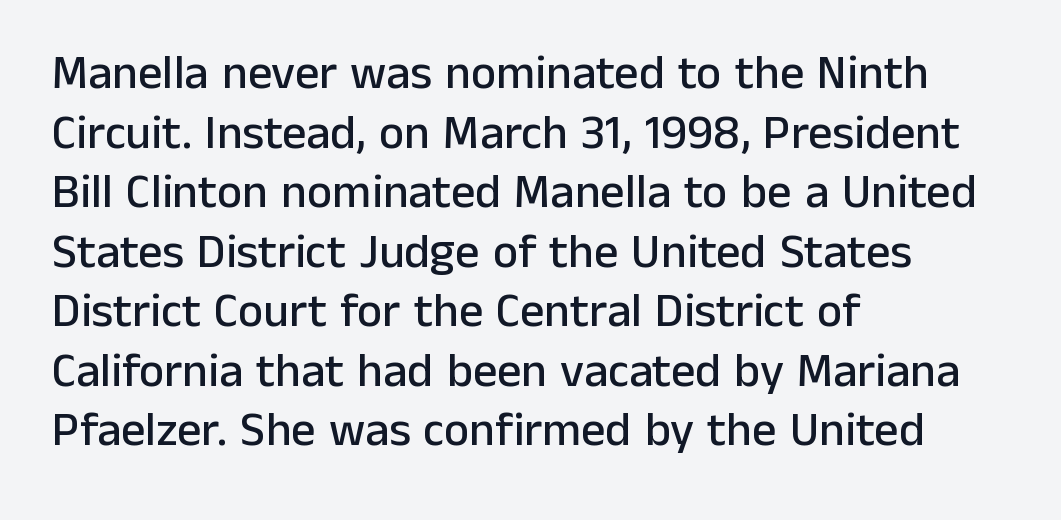
{"serif": "no", "italic": "no", "width": "normal", "stroke_contrast": "low", "x_height": "medium", "monospaced": "no", "underline": "no", "align": "left", "line_spacing_ratio": 1.24, "letter_spacing": "normal", "letter_spacing_em": 0.0, "glyph_px": 48}
